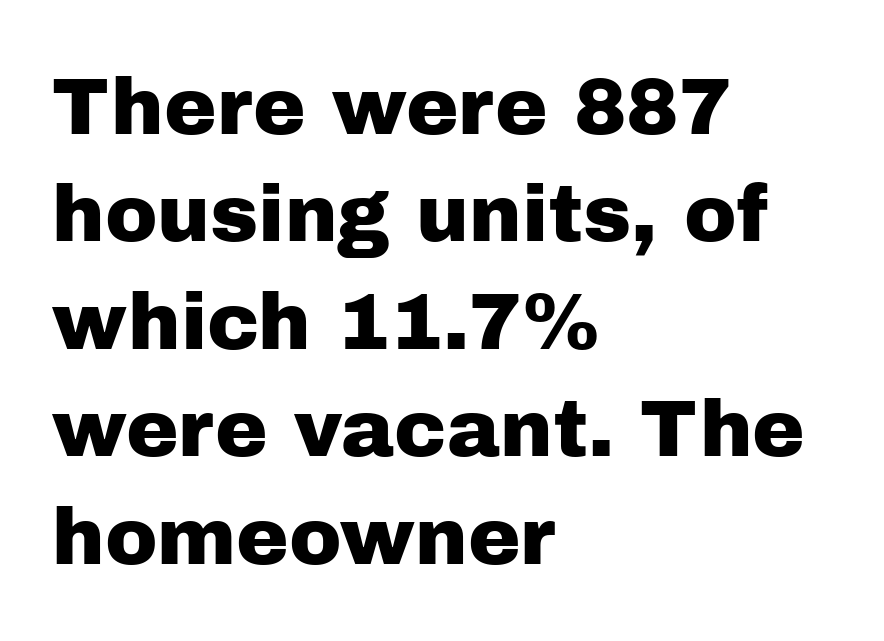
The face used here is proportionally spaced, like ordinary book or web type. Successive baselines arrive at the customary interval. Inter-character spacing is left at the font's built-in metrics. The strip under each line holds only bare page. In CSS terms this would be text-align: left. This is sans-serif lettering, the kind often seen on screens and signage.
